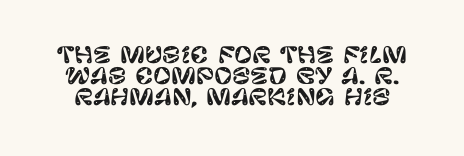
The image shows 22 px text type; set tight line spacing (0.96x), normal letter spacing, not underlined.
